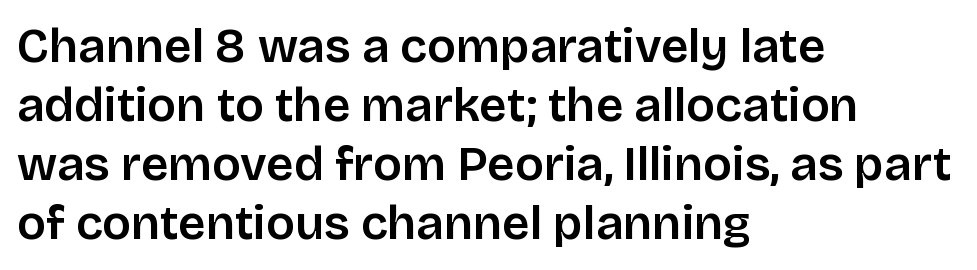
The paragraph has a hard left edge and a soft right edge. The typography opts for an upright posture over an oblique one. Bare-footed words on every line. Serifs: no, the terminals of the letterforms are clean. Default kerning and tracking; the words read as compact shapes.
